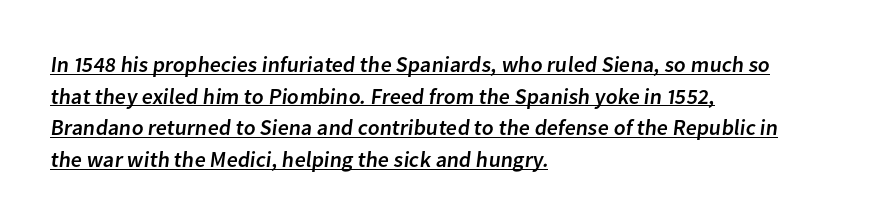
Q: Is the text underlined? A: Yes.
Q: How is the paragraph aligned? A: Left-aligned.
Q: Is the spacing between letters normal or unusually wide? A: Normal.
Q: Is the spacing between lines tight, normal or loose? A: Normal.
